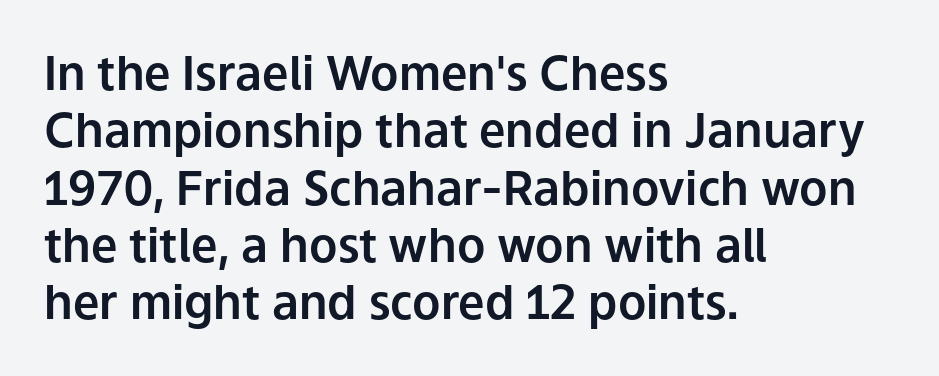
Q: Is the text italic (slanted)? A: No, it is upright.
Q: Is the typeface a serif or a sans-serif typeface? A: Sans-serif.
Q: Is the text underlined? A: No.
Q: How is the paragraph aligned? A: Left-aligned.
Q: Is the spacing between letters normal or unusually wide? A: Normal.
Q: Width (condensed, normal, or wide)? A: Normal.
Q: Stroke contrast? A: Low.
Q: x-height? A: Medium.
Q: Monospaced? A: No.
